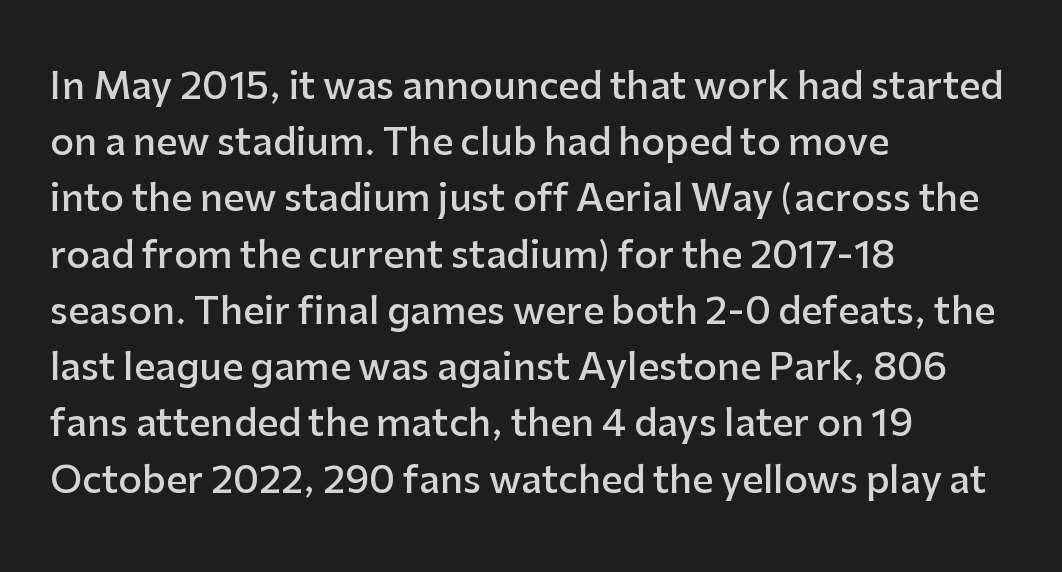
Note: no serifs on the glyphs. Vertically, the passage feels balanced, rows spaced as you'd expect. This rendering uses left alignment, leaving the right contour irregular. Does the weight exceed regular? Yes, but only to semibold.
